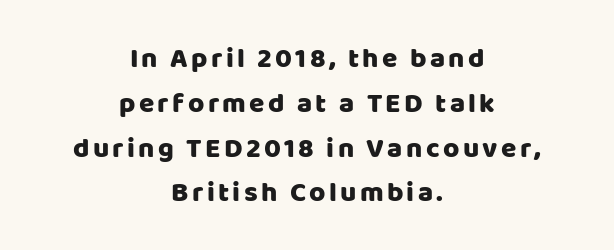
A student would call this center alignment; a typographer would say set centered. Tall strokes in this sample are plumb rather than angled. Vertically, the passage feels balanced, rows spaced as you'd expect. The characters display no serif detailing; their extremities are plain.
